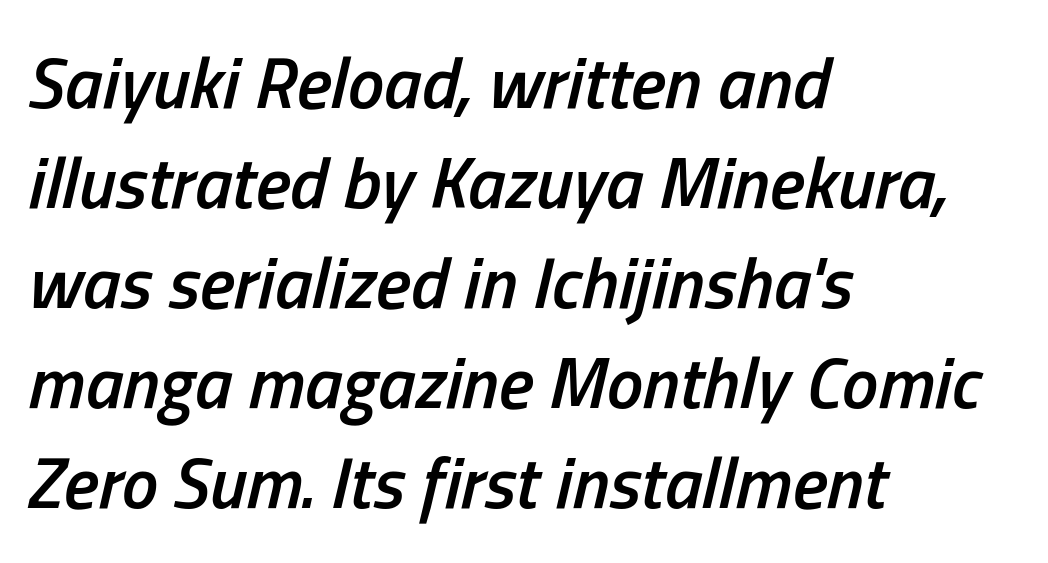
No extra tracking has been applied to these lines. Quick note: underline off. The rendering applies a slant to the glyphs. Baseline-to-baseline distance is the conventional proportion of letter height. This rendering uses left alignment, leaving the right contour irregular. The letters advance in unequal steps, a hallmark of proportional type.
